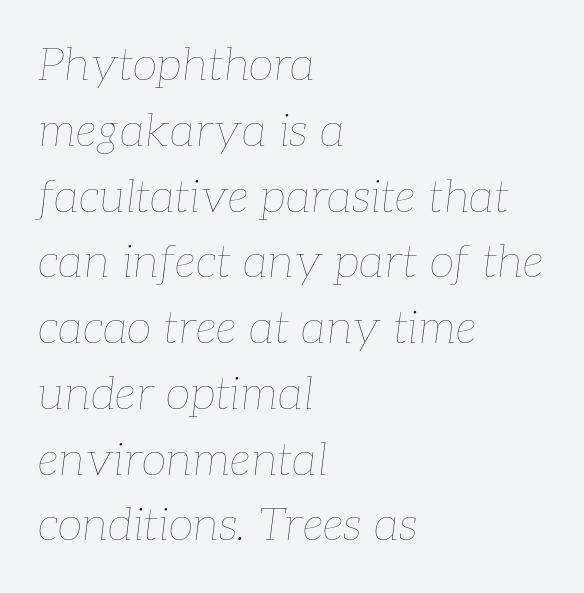
{"italic": "yes", "lean": "right", "slant_degrees": 7, "bold": "no", "weight": "thin", "width": "normal", "stroke_contrast": "low", "x_height": "medium", "monospaced": "no", "underline": "no", "align": "left", "line_spacing": "normal", "line_spacing_ratio": 1.43, "letter_spacing": "normal", "letter_spacing_em": 0.0, "glyph_px": 46}
